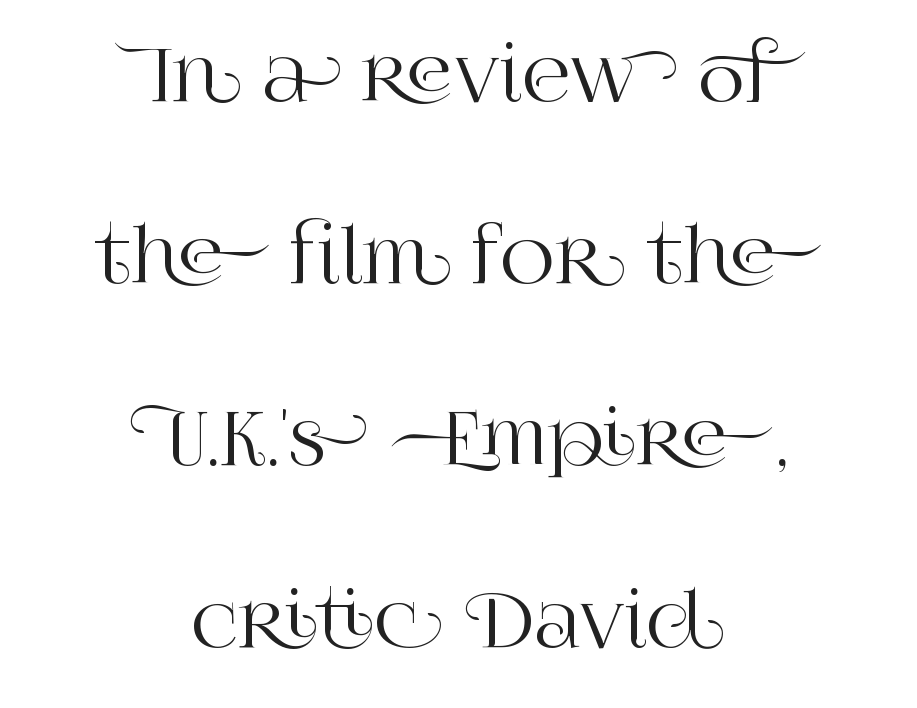
{"serif": "yes", "italic": "no", "width": "normal", "stroke_contrast": "high", "x_height": "large", "monospaced": "no", "underline": "no", "align": "center", "line_spacing": "loose", "line_spacing_ratio": 2.46, "letter_spacing": "normal", "letter_spacing_em": 0.0, "glyph_px": 74}
